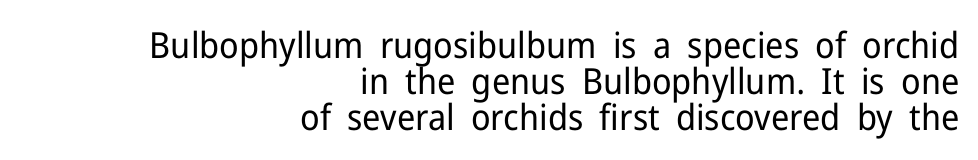
{"serif": "no", "italic": "no", "bold": "no", "weight": "regular", "width": "normal", "stroke_contrast": "low", "x_height": "medium", "monospaced": "no", "underline": "no", "align": "right", "line_spacing": "tight", "line_spacing_ratio": 1.0, "letter_spacing": "normal", "letter_spacing_em": 0.0, "glyph_px": 36}
